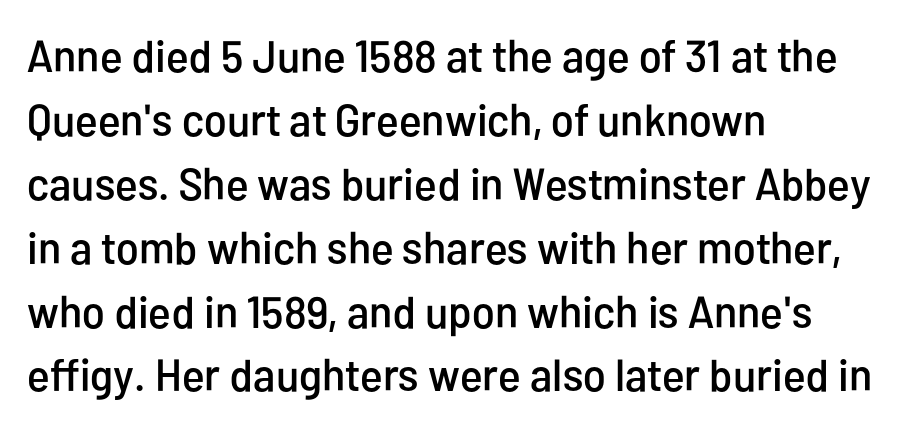
{"serif": "no", "italic": "no", "width": "condensed", "stroke_contrast": "low", "x_height": "medium", "monospaced": "no", "underline": "no", "align": "left", "line_spacing": "normal", "line_spacing_ratio": 1.42, "letter_spacing": "normal", "letter_spacing_em": 0.0, "glyph_px": 45}
